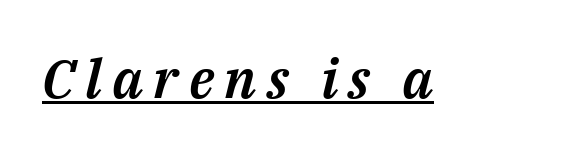
{"italic": "yes", "lean": "right", "slant_degrees": 14, "width": "normal", "stroke_contrast": "medium", "x_height": "medium", "monospaced": "no", "underline": "yes", "glyph_px": 54}
